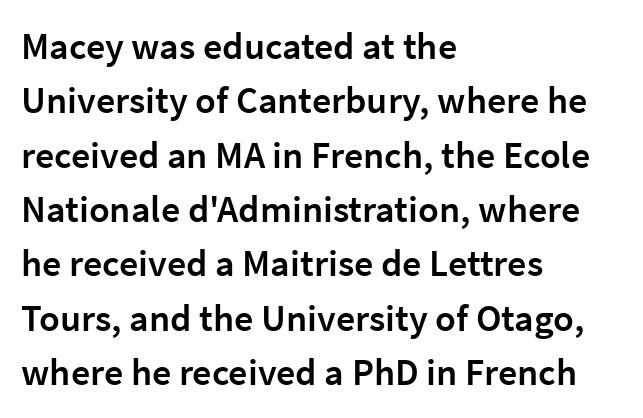
{"serif": "no", "italic": "no", "bold": "semi", "weight": "semibold", "width": "normal", "stroke_contrast": "low", "x_height": "medium", "monospaced": "no", "underline": "no", "align": "left", "line_spacing": "normal", "line_spacing_ratio": 1.43, "letter_spacing": "normal", "letter_spacing_em": 0.0, "glyph_px": 38}
